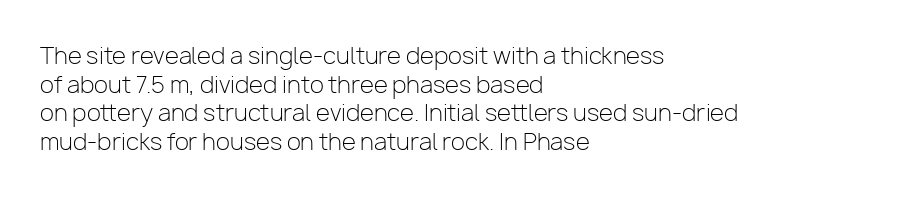
Q: Is the text bold? A: No.
Q: Is the text italic (slanted)? A: No, it is upright.
Q: Is the text underlined? A: No.
Q: How is the paragraph aligned? A: Left-aligned.
Q: Is the spacing between letters normal or unusually wide? A: Normal.
Q: Is the spacing between lines tight, normal or loose? A: Normal.
